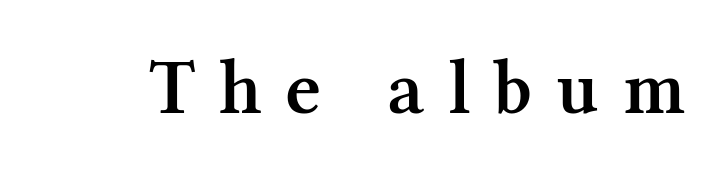
A fair bit of extra ink — the face is semibold, not bold. Words appear elongated and porous because spacing is wide. A serif font was chosen for this passage. This is roman type, the default non-slanted kind. These lines are rendered in a variable-pitch font.
